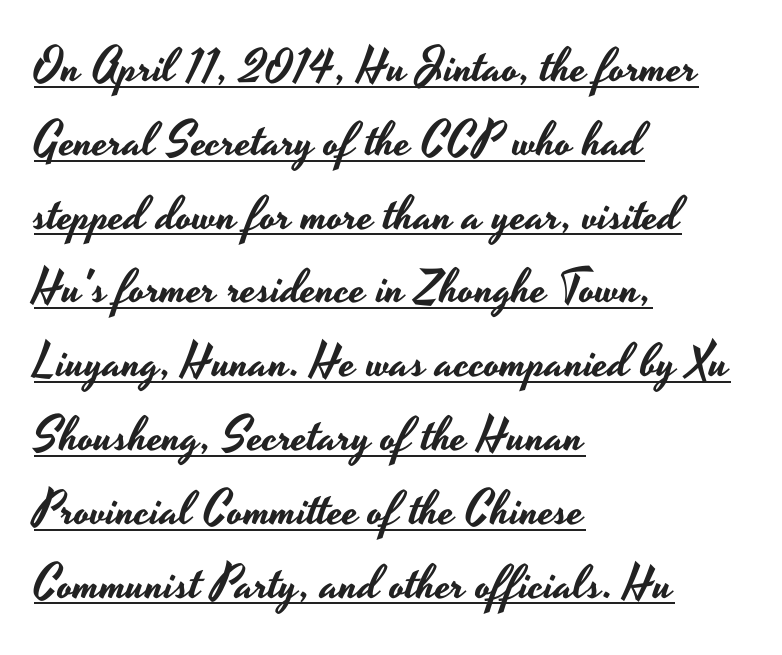
The letters carry no serifs — their stems end cleanly without finishing strokes. If you measured baseline to baseline, you'd find a middling distance. Spacing verdict: proportional, widths tailored to each character. The face used here appears with an underline applied. The letters sit at their default tracking, neither squeezed nor spread.
